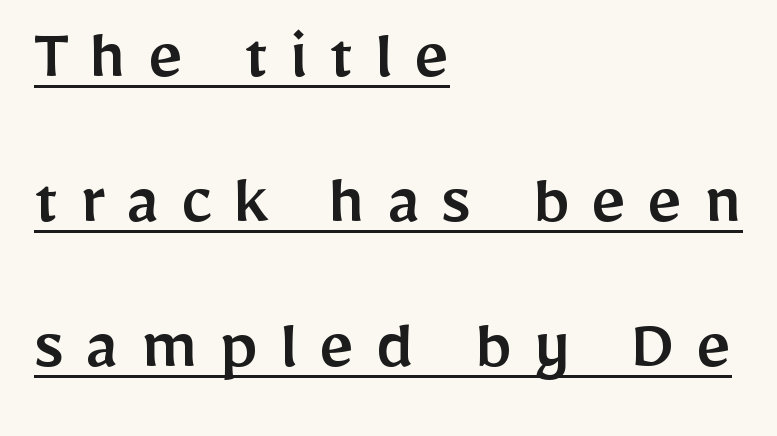
Q: Is the text italic (slanted)? A: No, it is upright.
Q: Is the typeface a serif or a sans-serif typeface? A: Sans-serif.
Q: Is the text underlined? A: Yes.
Q: How is the paragraph aligned? A: Left-aligned.
Q: Is the spacing between letters normal or unusually wide? A: Unusually wide.
Q: Is the spacing between lines tight, normal or loose? A: Loose.
Q: Width (condensed, normal, or wide)? A: Normal.
Q: Stroke contrast? A: Low.
Q: x-height? A: Medium.
Q: Monospaced? A: No.
